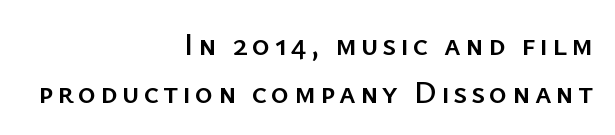
Q: Is the text italic (slanted)? A: No, it is upright.
Q: Is the typeface a serif or a sans-serif typeface? A: Sans-serif.
Q: Is the text underlined? A: No.
Q: How is the paragraph aligned? A: Right-aligned.
Q: Is the spacing between lines tight, normal or loose? A: Normal.
Q: Width (condensed, normal, or wide)? A: Normal.
Q: Stroke contrast? A: Low.
Q: x-height? A: Medium.
Q: Monospaced? A: No.
